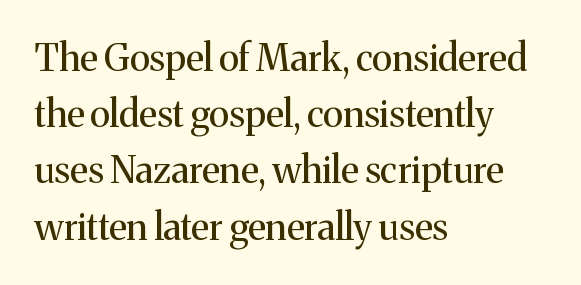
The ragged edge is on the right, which tells us the setting is flush left. The typesetting does not lean heavy: it is not bold. The specimen reads as upright at a glance. The glyphs are unaccompanied by any horizontal stroke below them.
